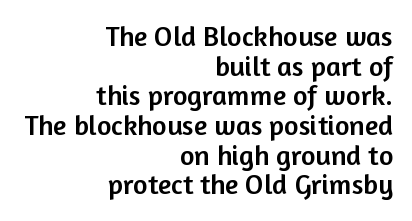
Q: Is the text italic (slanted)? A: No, it is upright.
Q: Is the typeface a serif or a sans-serif typeface? A: Sans-serif.
Q: Is the text underlined? A: No.
Q: How is the paragraph aligned? A: Right-aligned.
Q: Is the spacing between letters normal or unusually wide? A: Normal.
Q: Is the spacing between lines tight, normal or loose? A: Tight.
Q: Width (condensed, normal, or wide)? A: Normal.
Q: Stroke contrast? A: Low.
Q: x-height? A: Medium.
Q: Monospaced? A: No.
